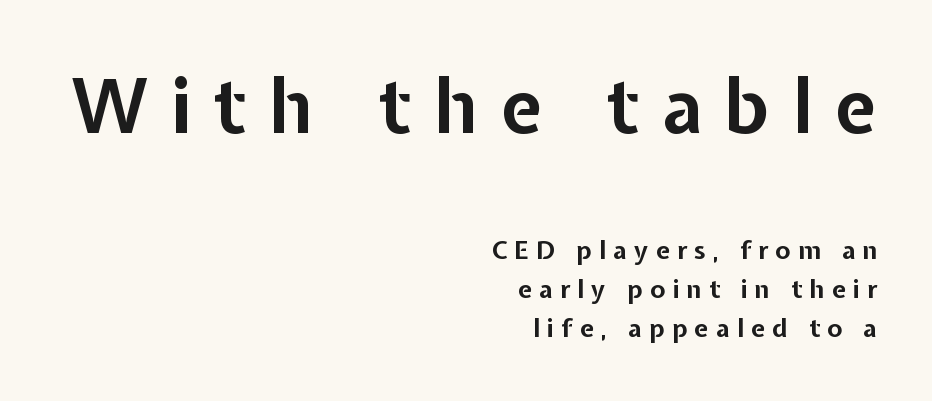
{"serif": "no", "italic": "no", "bold": "yes", "weight": "bold", "width": "normal", "stroke_contrast": "low", "x_height": "medium", "monospaced": "no", "underline": "no", "align": "right", "line_spacing": "normal", "line_spacing_ratio": 1.57, "letter_spacing": "wide", "letter_spacing_em": 0.29, "larger_block": "first", "size_ratio": 3.0, "glyph_px": 75}
